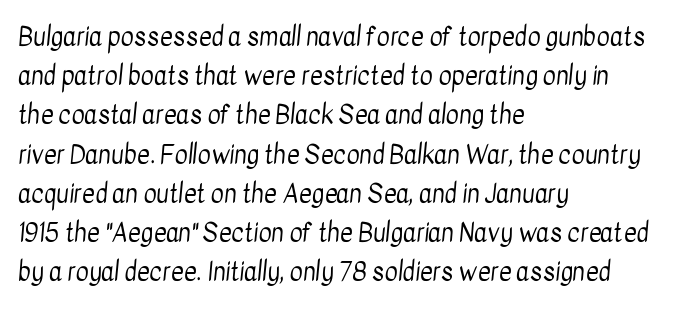
Q: Is the text bold? A: No.
Q: Is the text underlined? A: No.
Q: How is the paragraph aligned? A: Left-aligned.
Q: Is the spacing between letters normal or unusually wide? A: Normal.
Q: Is the spacing between lines tight, normal or loose? A: Normal.
